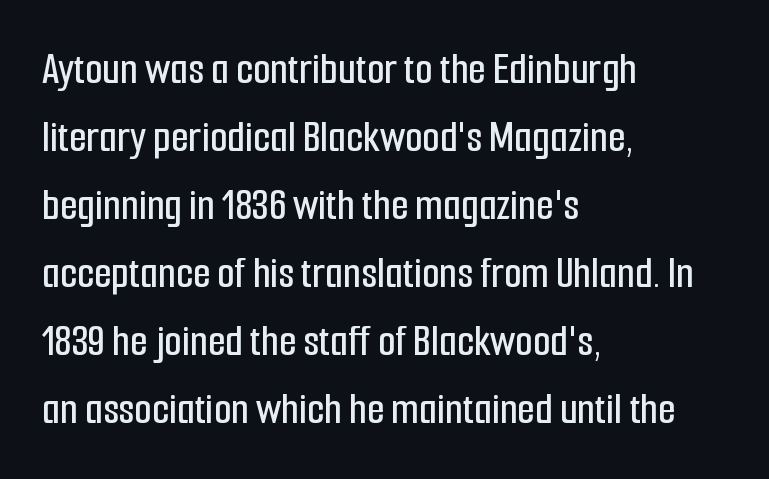
Honestly, there is no underline to notice here at all. The type family on display is of the sans-serif kind. Each letter keeps its own natural width here, so spacing adapts to shape. The space between consecutive lines is moderate. Compared with a centered layout, this one pins lines to the left instead.
